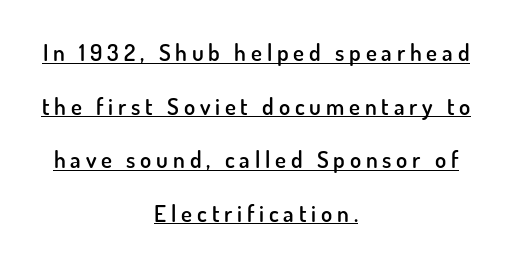
Q: Is the text bold? A: Semi-bold.
Q: Is the text italic (slanted)? A: No, it is upright.
Q: Is the text underlined? A: Yes.
Q: How is the paragraph aligned? A: Centered.
Q: Is the spacing between letters normal or unusually wide? A: Unusually wide.
Q: Is the spacing between lines tight, normal or loose? A: Loose.
